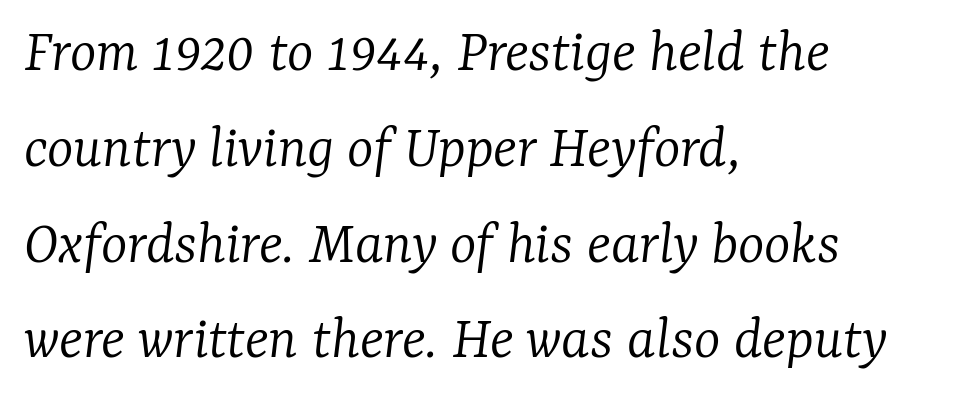
The image shows 63 px light serif type, italic (leaning right); set left-aligned, normal line spacing (1.52x), normal letter spacing, not underlined; low stroke contrast and a medium x-height.
